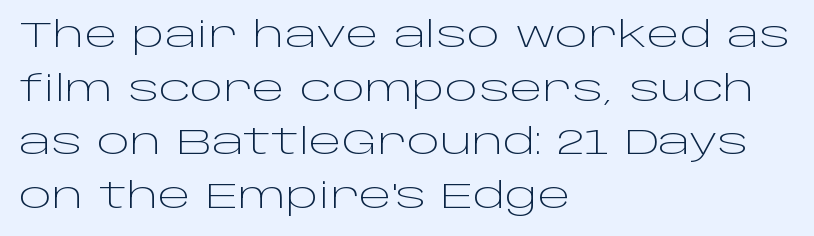
{"serif": "no", "italic": "no", "bold": "no", "weight": "light", "width": "wide", "stroke_contrast": "low", "x_height": "large", "monospaced": "no", "underline": "no", "align": "left", "line_spacing": "normal", "line_spacing_ratio": 1.53, "letter_spacing": "normal", "letter_spacing_em": 0.0, "glyph_px": 35}
